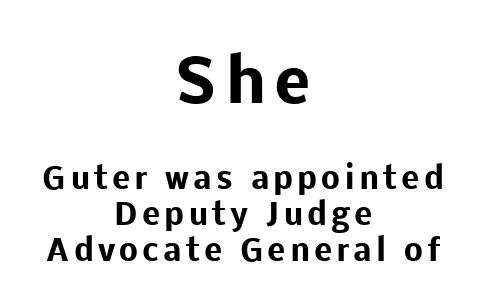
The letters advance in unequal steps, a hallmark of proportional type. In terms of weight, the rendering is a true, heavy bold. The space directly below the letters is spotless. The letters stand straight up with perfectly vertical stems. The designer went with a sans here, leaving each stem footless.
